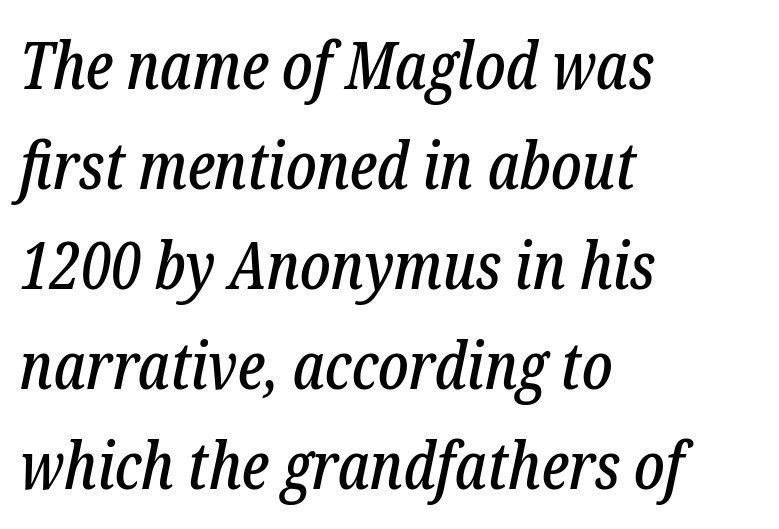
{"serif": "yes", "italic": "yes", "lean": "right", "slant_degrees": 12, "width": "condensed", "stroke_contrast": "low", "x_height": "medium", "monospaced": "no", "underline": "no", "align": "left", "line_spacing": "normal", "line_spacing_ratio": 1.54, "letter_spacing": "normal", "letter_spacing_em": 0.0, "glyph_px": 65}
